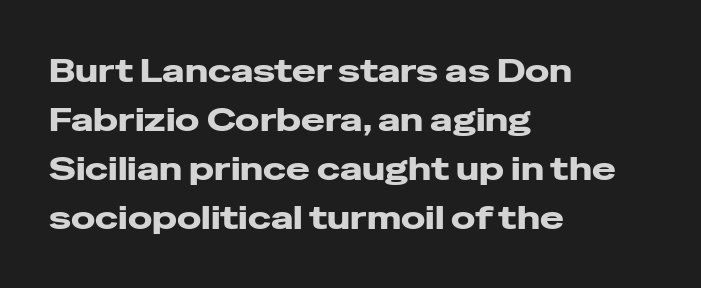
Q: Is the text italic (slanted)? A: No, it is upright.
Q: Is the typeface a serif or a sans-serif typeface? A: Sans-serif.
Q: Is the text underlined? A: No.
Q: How is the paragraph aligned? A: Left-aligned.
Q: Is the spacing between letters normal or unusually wide? A: Normal.
Q: Is the spacing between lines tight, normal or loose? A: Normal.
Q: Width (condensed, normal, or wide)? A: Wide.
Q: Stroke contrast? A: Low.
Q: x-height? A: Medium.
Q: Monospaced? A: No.
